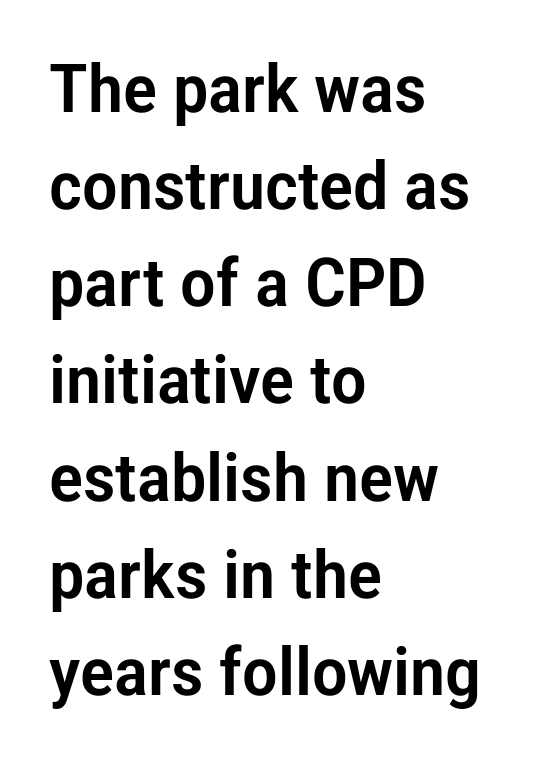
Q: Is the text italic (slanted)? A: No, it is upright.
Q: Is the typeface a serif or a sans-serif typeface? A: Sans-serif.
Q: Is the text underlined? A: No.
Q: How is the paragraph aligned? A: Left-aligned.
Q: Is the spacing between letters normal or unusually wide? A: Normal.
Q: Is the spacing between lines tight, normal or loose? A: Normal.
Q: Width (condensed, normal, or wide)? A: Condensed.
Q: Stroke contrast? A: Low.
Q: x-height? A: Medium.
Q: Monospaced? A: No.
